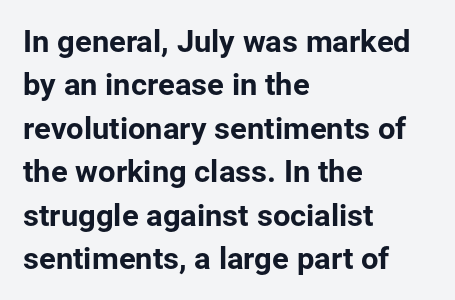
{"serif": "no", "italic": "no", "width": "normal", "stroke_contrast": "low", "x_height": "medium", "monospaced": "no", "underline": "no", "align": "left", "line_spacing": "normal", "line_spacing_ratio": 1.4, "letter_spacing": "normal", "letter_spacing_em": 0.0, "glyph_px": 31}
